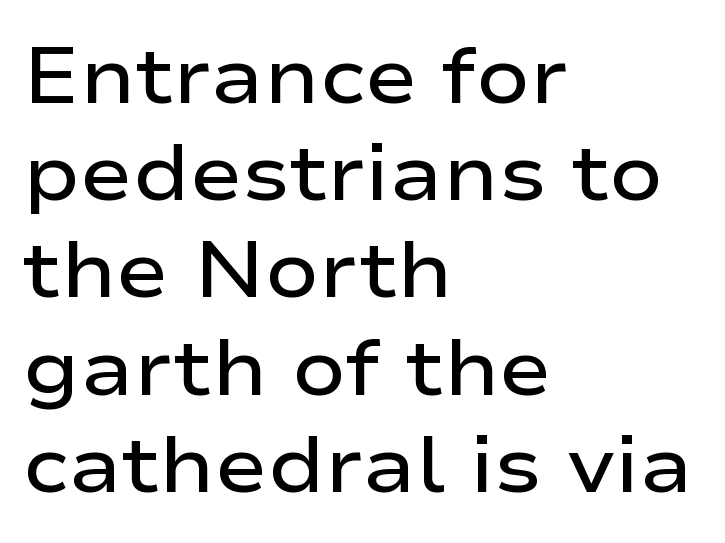
Underline: absent. Serif or sans? Sans — the stroke terminals are bare. The face used here is rendered with its standard letterfit. A semibold gives these letters moderate extra thickness, short of bold.
